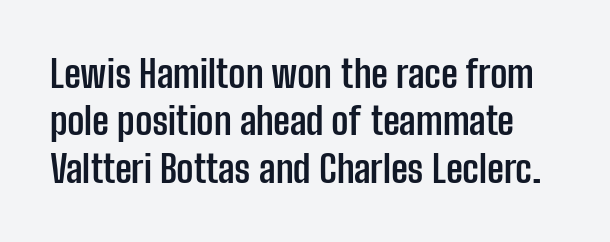
{"serif": "no", "italic": "no", "bold": "yes", "weight": "semibold", "width": "condensed", "stroke_contrast": "low", "x_height": "medium", "monospaced": "no", "underline": "no", "line_spacing": "normal", "line_spacing_ratio": 1.25, "letter_spacing": "normal", "letter_spacing_em": 0.0, "glyph_px": 38}
